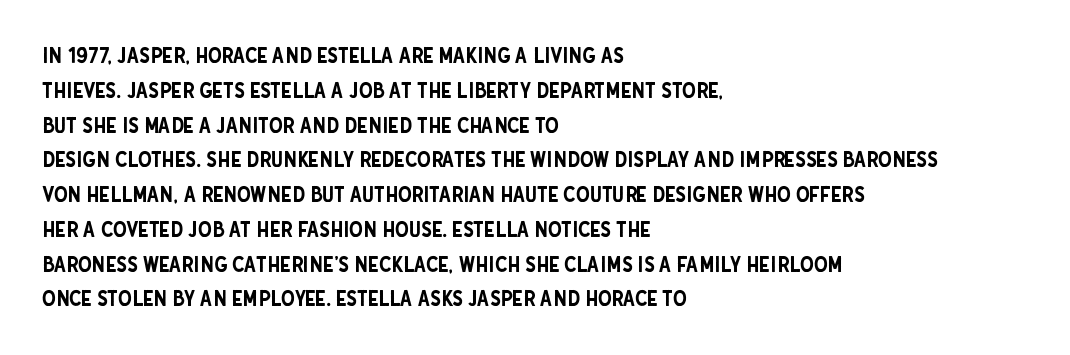
The image shows 22 px text type, upright; set left-aligned, normal line spacing (1.58x), normal letter spacing, not underlined.
